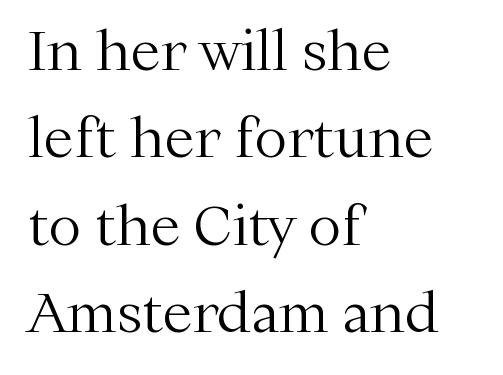
{"serif": "yes", "italic": "no", "bold": "no", "weight": "light", "width": "normal", "stroke_contrast": "medium", "x_height": "medium", "monospaced": "no", "underline": "no", "align": "left", "line_spacing": "normal", "line_spacing_ratio": 1.59, "letter_spacing": "normal", "letter_spacing_em": 0.0, "glyph_px": 55}
